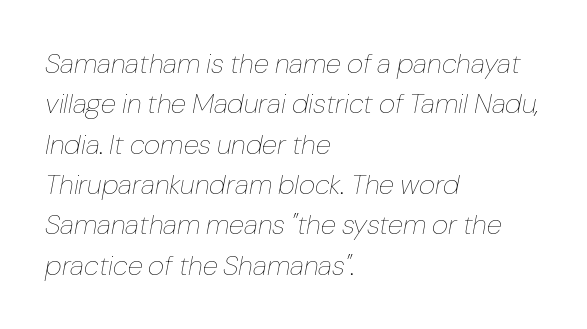
The image shows 28 px thin type, italic (leaning right); set left-aligned, normal line spacing (1.44x), normal letter spacing, not underlined; low stroke contrast and a medium x-height.
